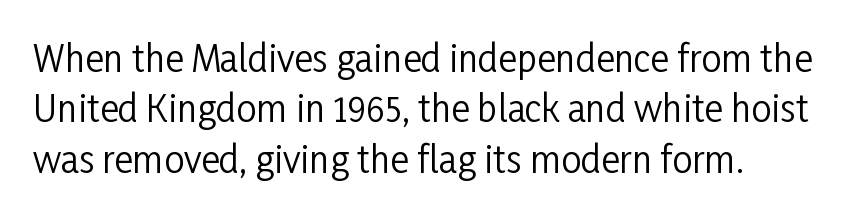
The image shows 36 px regular-weight, condensed sans-serif type, upright; set normal line spacing (1.4x), normal letter spacing, not underlined; low stroke contrast and a medium x-height.
